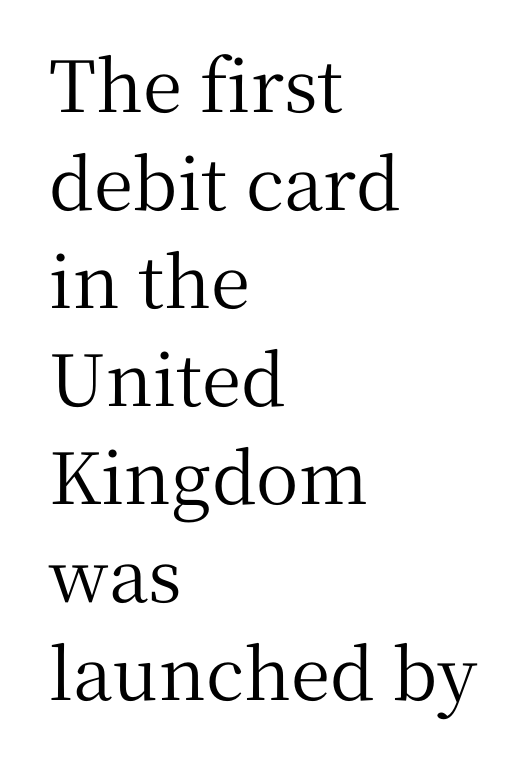
{"serif": "yes", "italic": "no", "width": "normal", "stroke_contrast": "medium", "x_height": "medium", "monospaced": "no", "underline": "no", "align": "left", "line_spacing": "normal", "line_spacing_ratio": 1.38, "letter_spacing": "normal", "letter_spacing_em": 0.0, "glyph_px": 71}
